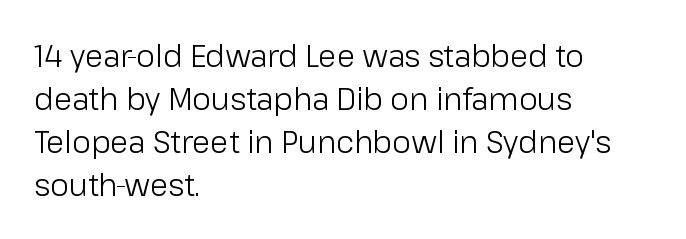
Each letter's strokes conclude bluntly, with no projecting serifs. The rendering uses a moderate line-height, typical for paragraphs. Looks like regular typesetting: each glyph gets only the width it needs. A bare baseline throughout the passage.
